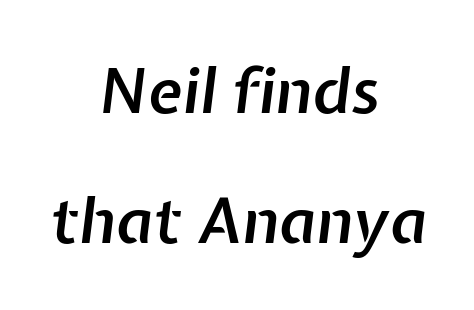
{"italic": "yes", "lean": "right", "slant_degrees": 7, "bold": "semi", "weight": "semibold", "width": "normal", "stroke_contrast": "low", "x_height": "medium", "monospaced": "no", "underline": "no", "align": "center", "line_spacing": "loose", "line_spacing_ratio": 2.06, "letter_spacing": "normal", "letter_spacing_em": 0.0, "glyph_px": 63}
